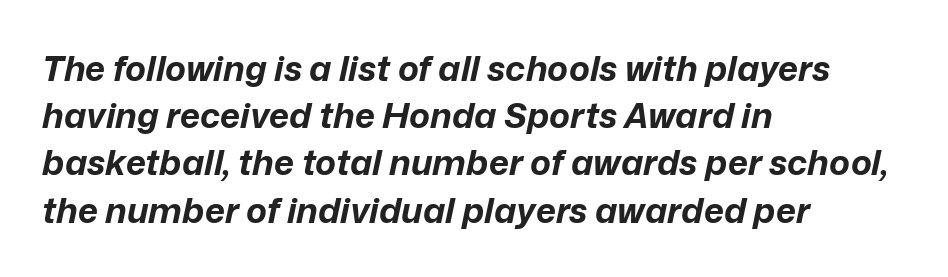
The image shows 35 px bold type, italic (leaning right); set left-aligned, normal line spacing (1.35x), normal letter spacing, not underlined; low stroke contrast and a medium x-height.
